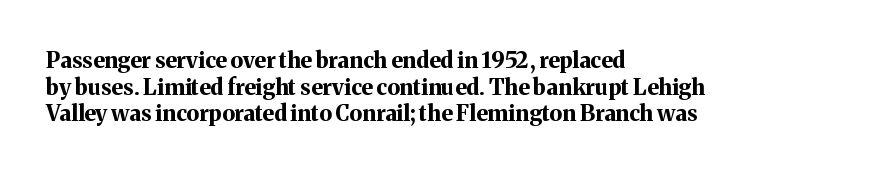
{"italic": "no", "bold": "yes", "underline": "no", "align": "left", "line_spacing_ratio": 1.21, "letter_spacing": "normal", "letter_spacing_em": 0.0, "glyph_px": 22}
